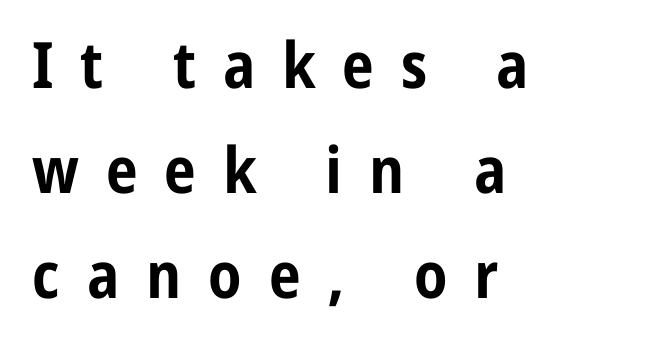
{"serif": "no", "italic": "no", "bold": "yes", "weight": "bold", "width": "condensed", "stroke_contrast": "low", "x_height": "medium", "monospaced": "no", "underline": "no", "align": "left", "line_spacing": "normal", "line_spacing_ratio": 1.64, "letter_spacing": "wide", "letter_spacing_em": 0.42, "glyph_px": 64}
